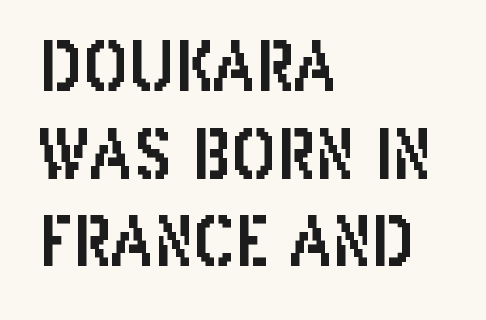
Q: Is the text italic (slanted)? A: No, it is upright.
Q: Is the typeface a serif or a sans-serif typeface? A: Sans-serif.
Q: Is the text underlined? A: No.
Q: How is the paragraph aligned? A: Left-aligned.
Q: Is the spacing between letters normal or unusually wide? A: Normal.
Q: Is the spacing between lines tight, normal or loose? A: Normal.
Q: Width (condensed, normal, or wide)? A: Condensed.
Q: Stroke contrast? A: Low.
Q: x-height? A: Large.
Q: Monospaced? A: No.
